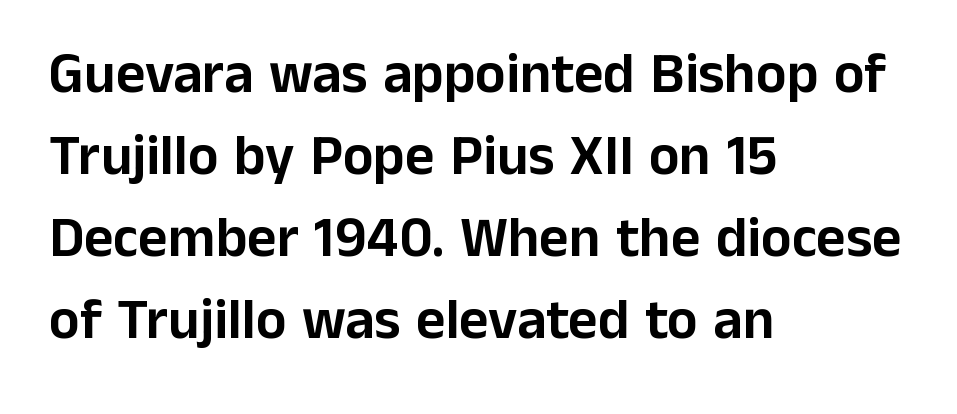
The image shows 57 px sans-serif type, upright; set left-aligned, normal line spacing (1.44x), normal letter spacing, not underlined; low stroke contrast and a medium x-height.
